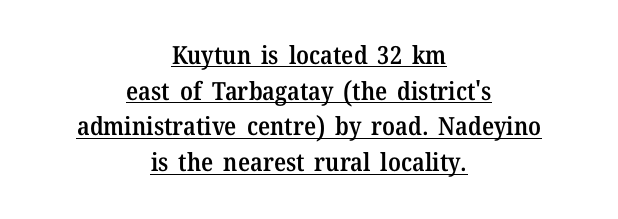
{"italic": "no", "bold": "semi", "underline": "yes", "align": "center", "line_spacing": "normal", "line_spacing_ratio": 1.43, "letter_spacing": "normal", "letter_spacing_em": 0.0, "glyph_px": 25}
